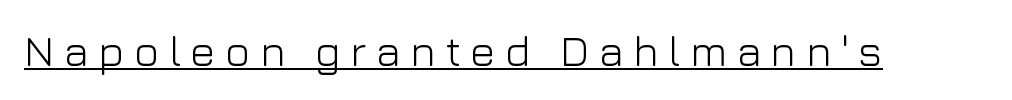
Note the varied advance widths — an 'i' is clearly narrower than an 'm'. Each letter's strokes conclude bluntly, with no projecting serifs. Notice how a bar underscores the lettering throughout. The type is letterspaced generously, with wide tracking. No italicization has been applied; the sample stays upright. The font sits on the lighter half of the weight spectrum, regular included.
